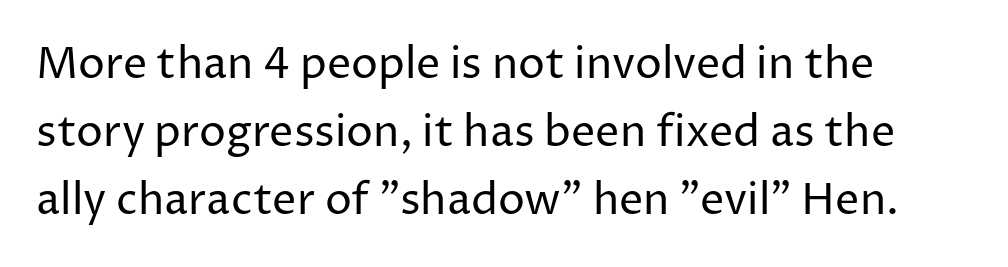
{"serif": "no", "italic": "no", "bold": "no", "weight": "regular", "width": "normal", "stroke_contrast": "low", "x_height": "medium", "monospaced": "no", "underline": "no", "align": "left", "line_spacing": "normal", "line_spacing_ratio": 1.58, "letter_spacing": "normal", "letter_spacing_em": 0.0, "glyph_px": 43}
